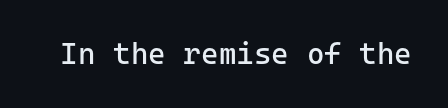
Q: Is the text bold? A: No.
Q: Is the text italic (slanted)? A: No, it is upright.
Q: Is the typeface a serif or a sans-serif typeface? A: Sans-serif.
Q: Is the text underlined? A: No.
Q: Is the spacing between letters normal or unusually wide? A: Normal.
Q: Width (condensed, normal, or wide)? A: Normal.
Q: Stroke contrast? A: Low.
Q: x-height? A: Medium.
Q: Monospaced? A: Yes.
